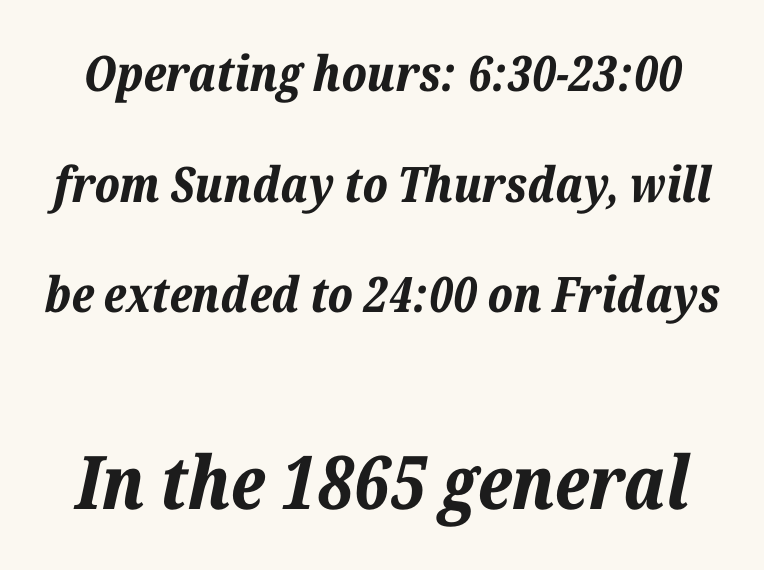
The image shows 74 px bold type, italic (leaning right); set loose line spacing (2.26x), normal letter spacing, not underlined; the second (bottom) block is 1.51x larger; low stroke contrast and a medium x-height.
